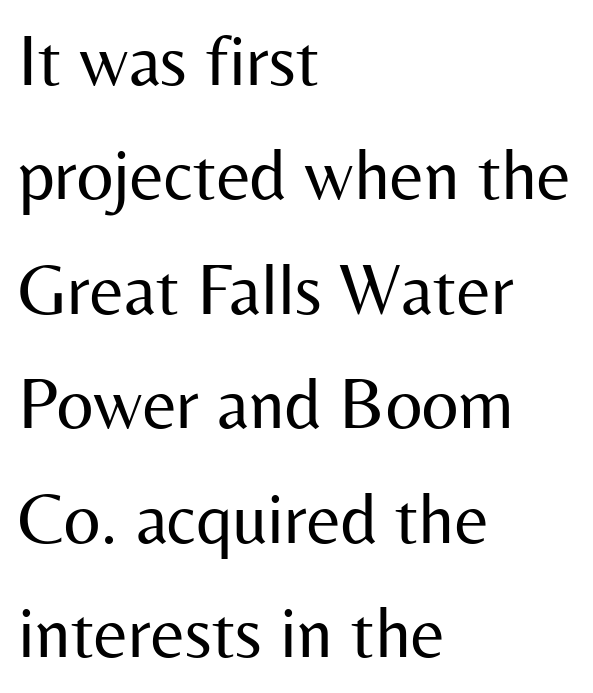
The image shows 72 px regular-weight sans-serif type, upright; set left-aligned, normal line spacing (1.59x), normal letter spacing, not underlined; medium stroke contrast and a medium x-height.
